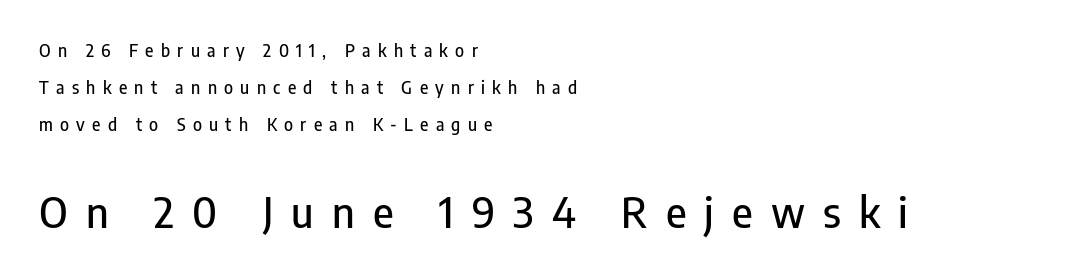
{"serif": "no", "italic": "no", "width": "condensed", "stroke_contrast": "low", "x_height": "medium", "monospaced": "no", "underline": "no", "align": "left", "line_spacing": "loose", "line_spacing_ratio": 2.19, "letter_spacing": "wide", "letter_spacing_em": 0.43, "larger_block": "second", "size_ratio": 2.47, "glyph_px": 42}
